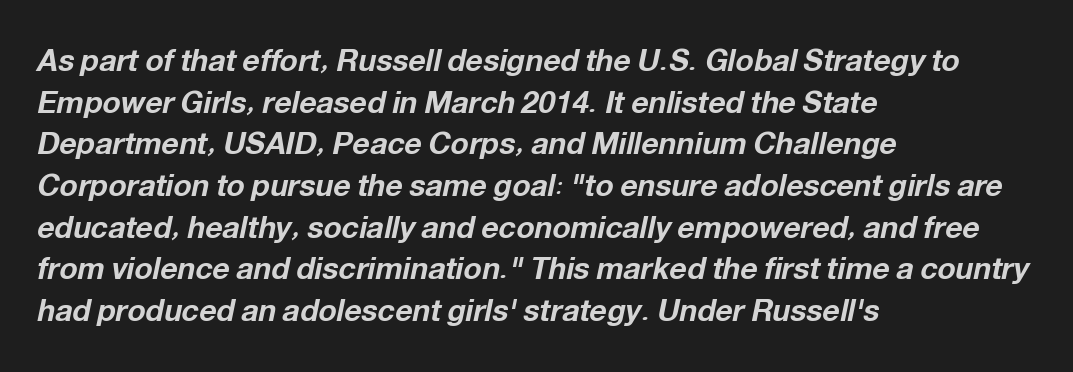
Proportional: the letters do not fall into vertical columns. As a designer I'd log this as weight 700, bold. Between one letter and the next there's only the usual sliver of space. One-word summary of the alignment: left.
